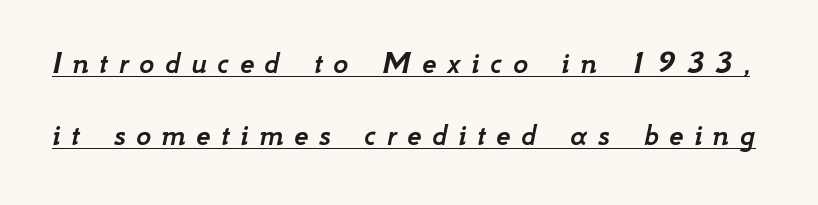
{"italic": "yes", "lean": "right", "slant_degrees": 12, "width": "normal", "stroke_contrast": "low", "x_height": "small", "monospaced": "no", "underline": "yes", "line_spacing": "loose", "line_spacing_ratio": 2.24, "letter_spacing": "wide", "letter_spacing_em": 0.33, "glyph_px": 32}
